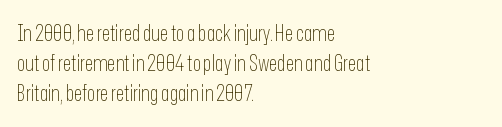
The image shows 22 px text type, upright; set left-aligned, normal line spacing (1.37x), normal letter spacing, not underlined.
